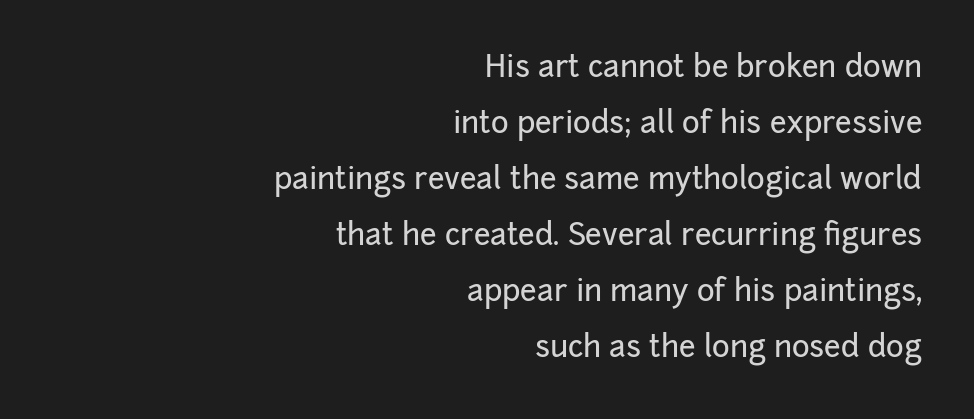
The image shows 30 px sans-serif type, upright; set right-aligned, line spacing 1.87x, normal letter spacing, not underlined; low stroke contrast and a medium x-height.
